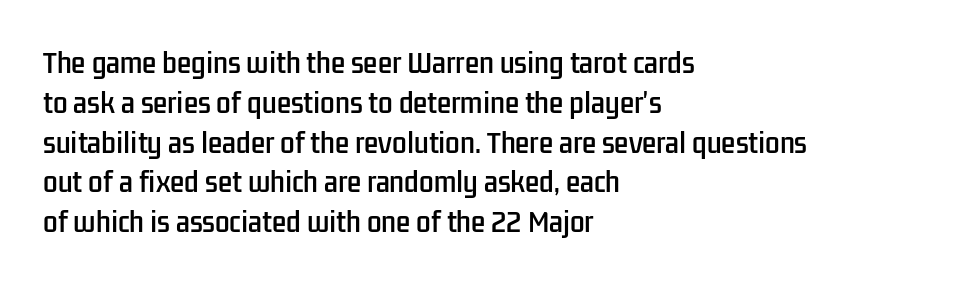
Q: Is the text italic (slanted)? A: No, it is upright.
Q: Is the text underlined? A: No.
Q: How is the paragraph aligned? A: Left-aligned.
Q: Is the spacing between letters normal or unusually wide? A: Normal.
Q: Is the spacing between lines tight, normal or loose? A: Normal.
